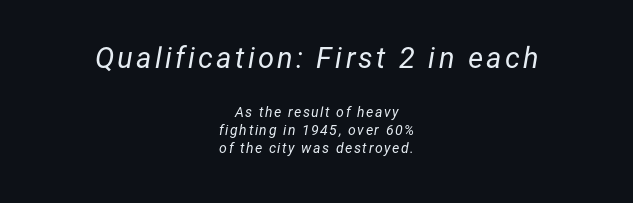
The image shows 29 px regular-weight type, italic (leaning right); set centered, normal line spacing (1.27x), not underlined; the first (top) block is 2.07x larger; low stroke contrast and a medium x-height.
